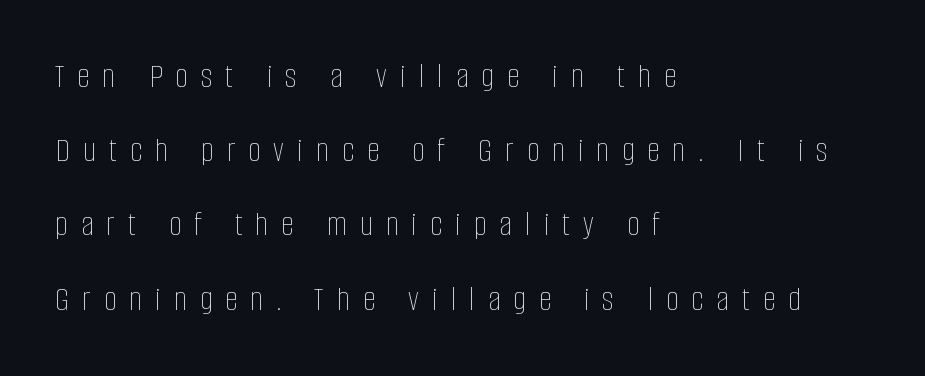
Q: Is the text bold? A: No.
Q: Is the text italic (slanted)? A: No, it is upright.
Q: Is the text underlined? A: No.
Q: How is the paragraph aligned? A: Left-aligned.
Q: Is the spacing between letters normal or unusually wide? A: Unusually wide.
Q: Is the spacing between lines tight, normal or loose? A: Loose.
Q: Width (condensed, normal, or wide)? A: Condensed.
Q: Stroke contrast? A: Low.
Q: x-height? A: Large.
Q: Monospaced? A: No.
